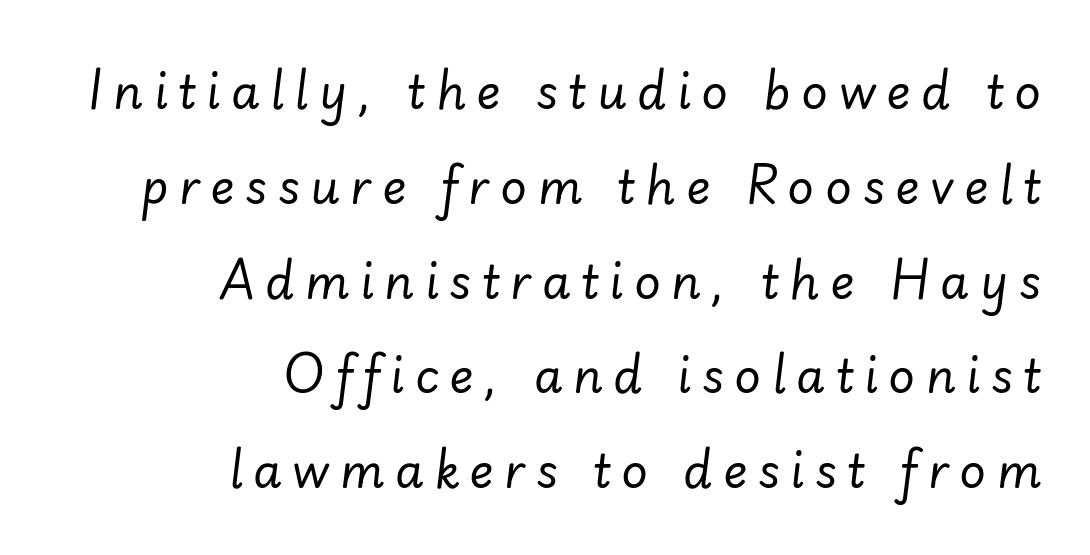
The image shows 46 px regular-weight type, italic (leaning right); set right-aligned, loose line spacing (2.06x), unusually wide letter spacing (+0.23 em), not underlined; low stroke contrast and a small x-height.
